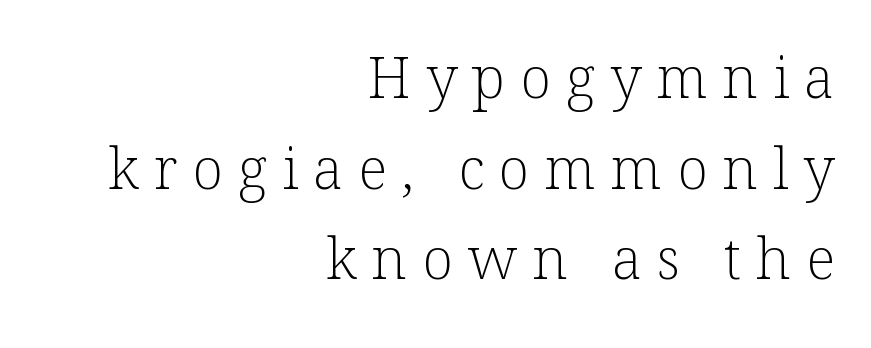
Vertical strokes here are truly vertical. What's the leading like? Ordinary, nothing unusual. Honestly, there is no underline to notice here at all. This sample has the flowing, uneven cadence of proportional lettering. Between one letter and the next there's a generous, obvious gap. The lines in this sample share a right terminus and differ only in where they begin.
